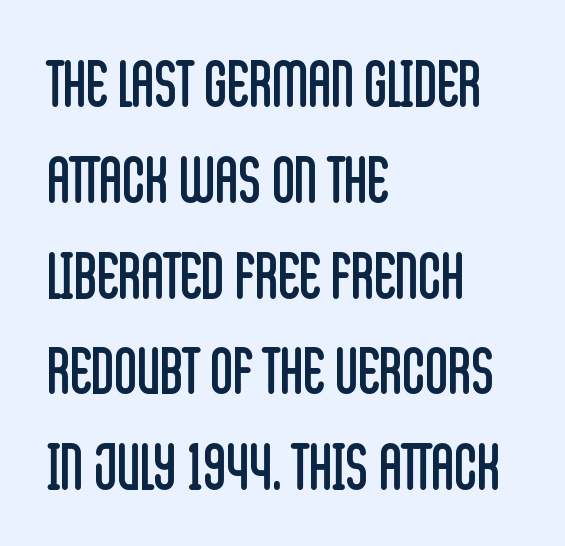
Quick note: underline off. The characters are drawn with everyday or finer stroke widths. One glance says typical: line gaps are just what's usual. The face used here is a sans, in the tradition of grotesques and geometrics. Observe the ordinary spacing: letters are neighbours, not strangers.
